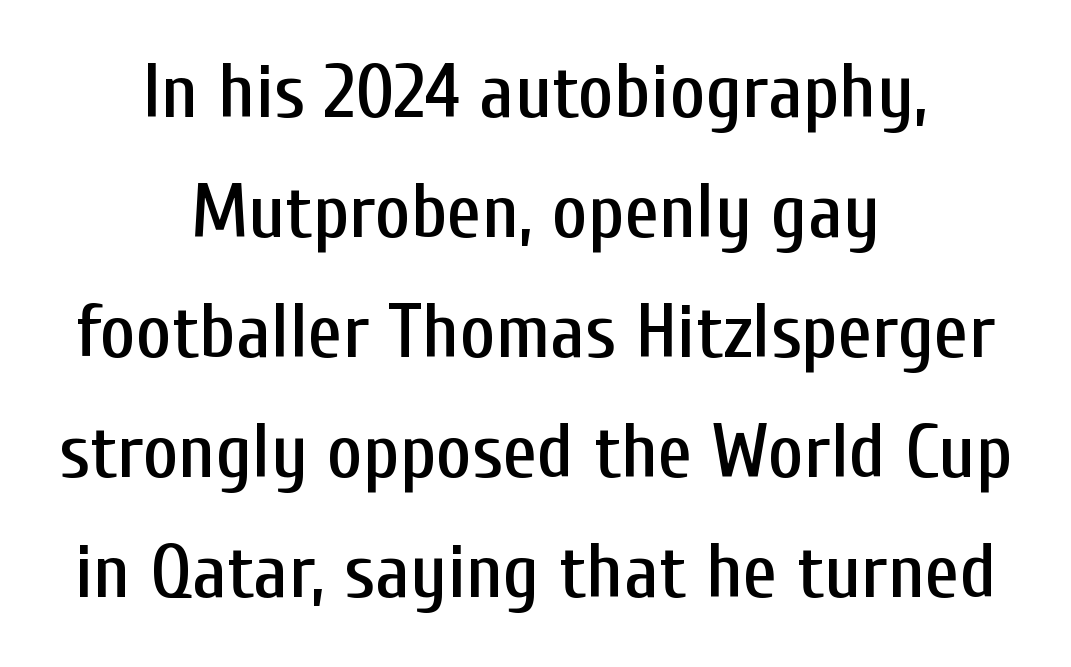
The image shows 77 px condensed sans-serif type, upright; set centered, normal line spacing (1.56x), normal letter spacing, not underlined; low stroke contrast and a medium x-height.
